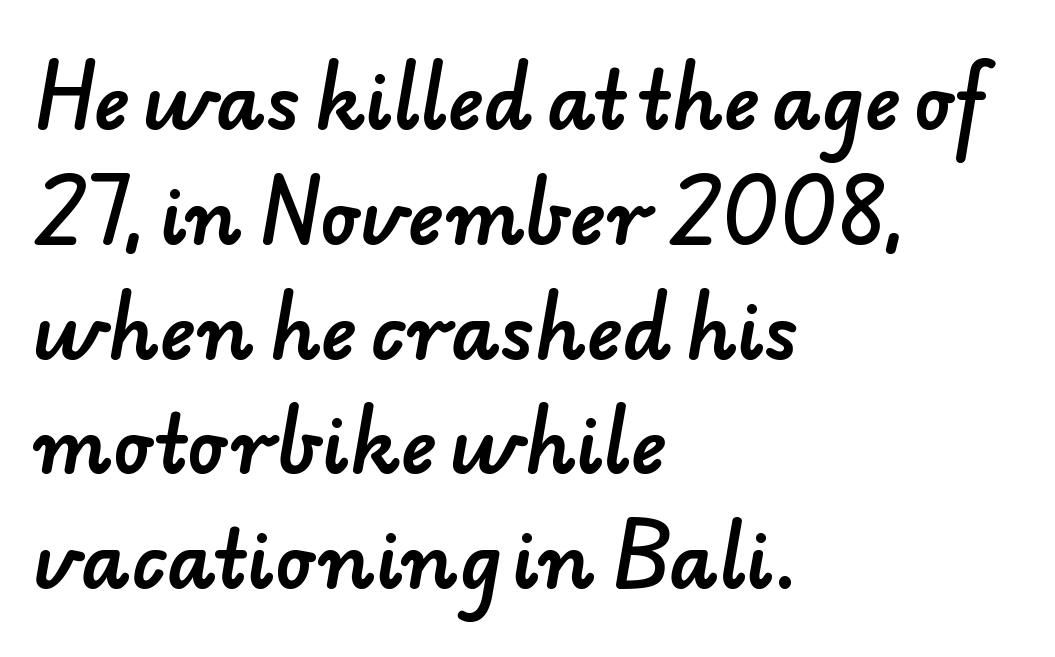
Q: Is the typeface a serif or a sans-serif typeface? A: Sans-serif.
Q: Is the text underlined? A: No.
Q: How is the paragraph aligned? A: Left-aligned.
Q: Is the spacing between letters normal or unusually wide? A: Normal.
Q: Is the spacing between lines tight, normal or loose? A: Normal.
Q: Width (condensed, normal, or wide)? A: Normal.
Q: Stroke contrast? A: Low.
Q: x-height? A: Small.
Q: Monospaced? A: No.
